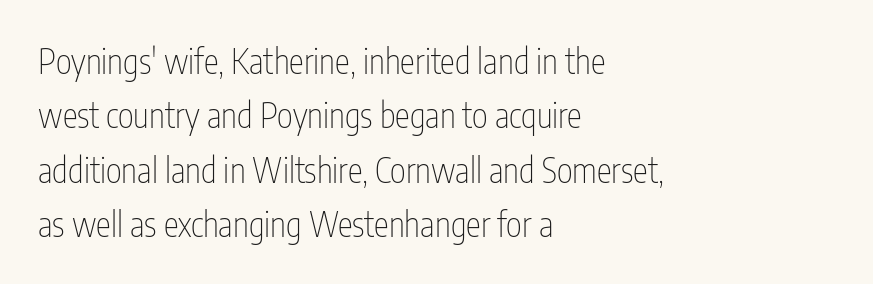
The words here are not underlined. The characters are drawn with everyday or finer stroke widths. Is this a fixed-width face? No — the glyphs have proportional, varying widths. Quick note: not italic, upright. To sum up the face: it is a sans, with no serifs.
